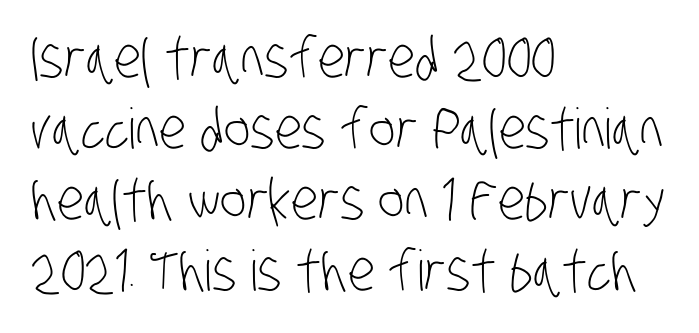
Q: Is the text bold? A: No.
Q: Is the typeface a serif or a sans-serif typeface? A: Sans-serif.
Q: Is the text underlined? A: No.
Q: How is the paragraph aligned? A: Left-aligned.
Q: Is the spacing between letters normal or unusually wide? A: Normal.
Q: Is the spacing between lines tight, normal or loose? A: Normal.
Q: Width (condensed, normal, or wide)? A: Condensed.
Q: Stroke contrast? A: Low.
Q: x-height? A: Large.
Q: Monospaced? A: No.
